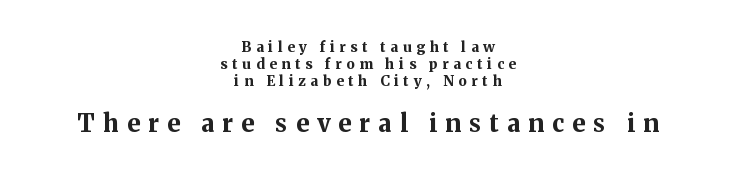
Q: Is the text bold? A: Yes.
Q: Is the text italic (slanted)? A: No, it is upright.
Q: Is the text underlined? A: No.
Q: How is the paragraph aligned? A: Centered.
Q: Is the spacing between letters normal or unusually wide? A: Unusually wide.
Q: Which block of text is set in a larger size, the first (top) or the second (bottom)? A: The second (bottom) one.
